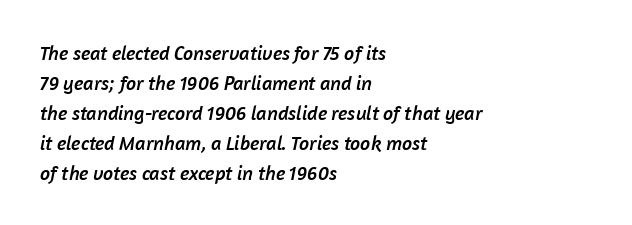
Students, observe: this is what conventionally led text looks like. The lines are quadded left. Clear beneath every line of the passage. Honestly, the letter spacing is just normal — you wouldn't notice it.
